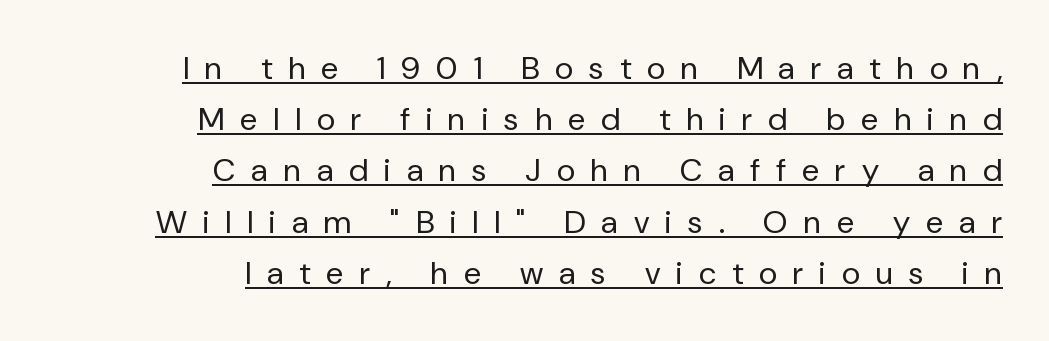
Q: Is the text bold? A: No.
Q: Is the text italic (slanted)? A: No, it is upright.
Q: Is the typeface a serif or a sans-serif typeface? A: Sans-serif.
Q: Is the text underlined? A: Yes.
Q: How is the paragraph aligned? A: Right-aligned.
Q: Is the spacing between letters normal or unusually wide? A: Unusually wide.
Q: Is the spacing between lines tight, normal or loose? A: Normal.
Q: Width (condensed, normal, or wide)? A: Normal.
Q: Stroke contrast? A: Low.
Q: x-height? A: Medium.
Q: Monospaced? A: No.
